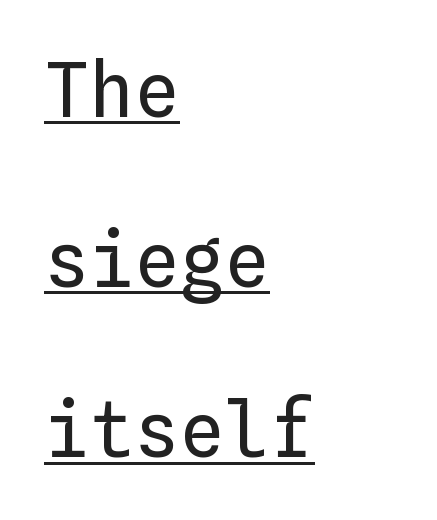
Q: Is the text bold? A: No.
Q: Is the text italic (slanted)? A: No, it is upright.
Q: Is the text underlined? A: Yes.
Q: How is the paragraph aligned? A: Left-aligned.
Q: Is the spacing between letters normal or unusually wide? A: Normal.
Q: Is the spacing between lines tight, normal or loose? A: Loose.
Q: Width (condensed, normal, or wide)? A: Normal.
Q: Stroke contrast? A: Low.
Q: x-height? A: Medium.
Q: Monospaced? A: Yes.
